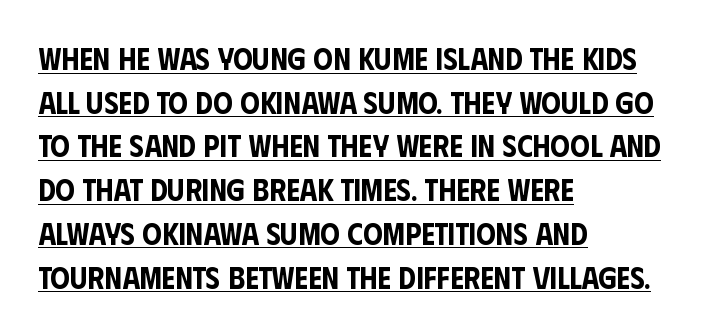
The image shows 31 px condensed sans-serif type, upright; set left-aligned, normal line spacing (1.41x), normal letter spacing, underlined; low stroke contrast and a large x-height.
